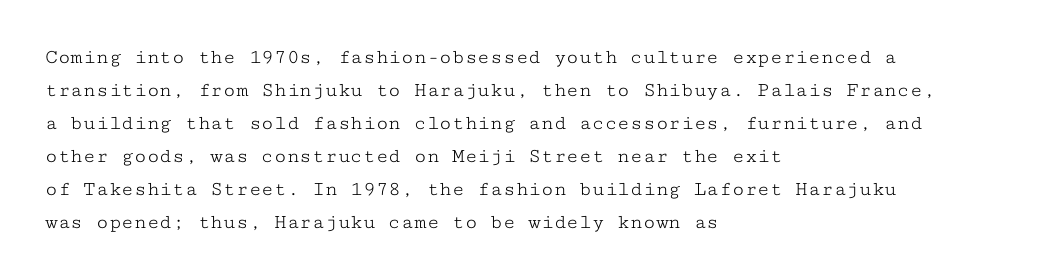
No italicization has been applied; the sample stays upright. This rendering features lettering with no underline. Summary of weight: not heavy and not bold. The typesetter chose a ragged-right arrangement here. The vertical gap from one line to the next is medium.
